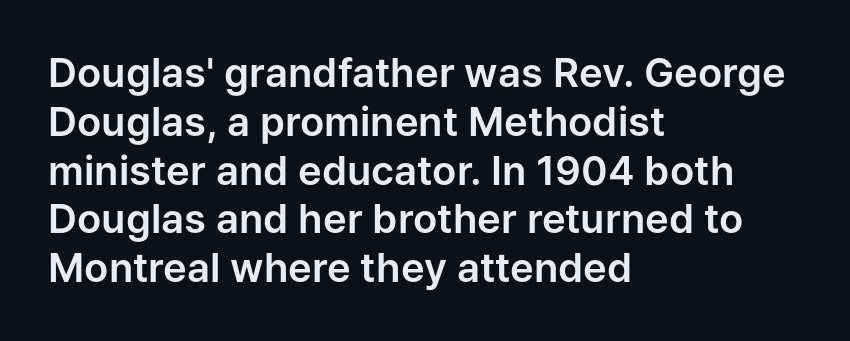
The image shows 40 px sans-serif type, upright; set left-aligned, line spacing 1.22x, normal letter spacing, not underlined; low stroke contrast and a medium x-height.
